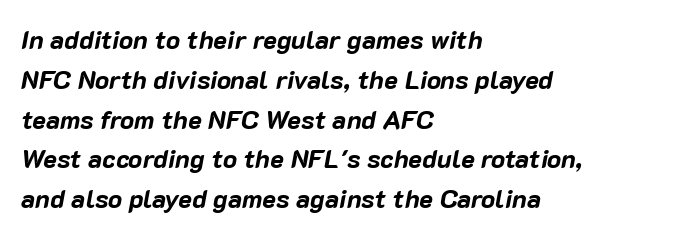
{"italic": "yes", "lean": "right", "slant_degrees": 10, "bold": "yes", "underline": "no", "align": "left", "line_spacing": "normal", "line_spacing_ratio": 1.53, "letter_spacing": "normal", "letter_spacing_em": 0.0, "glyph_px": 26}
